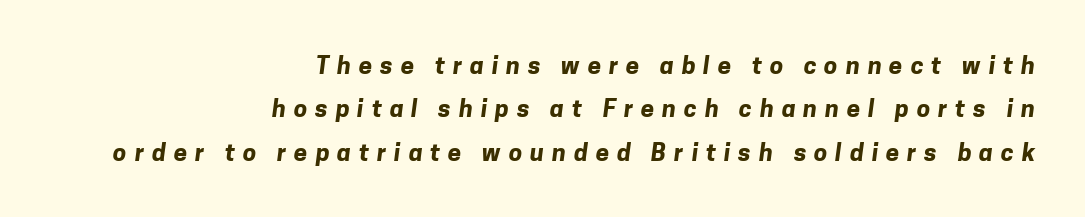
Q: Is the text bold? A: Yes.
Q: Is the text underlined? A: No.
Q: How is the paragraph aligned? A: Right-aligned.
Q: Is the spacing between letters normal or unusually wide? A: Unusually wide.
